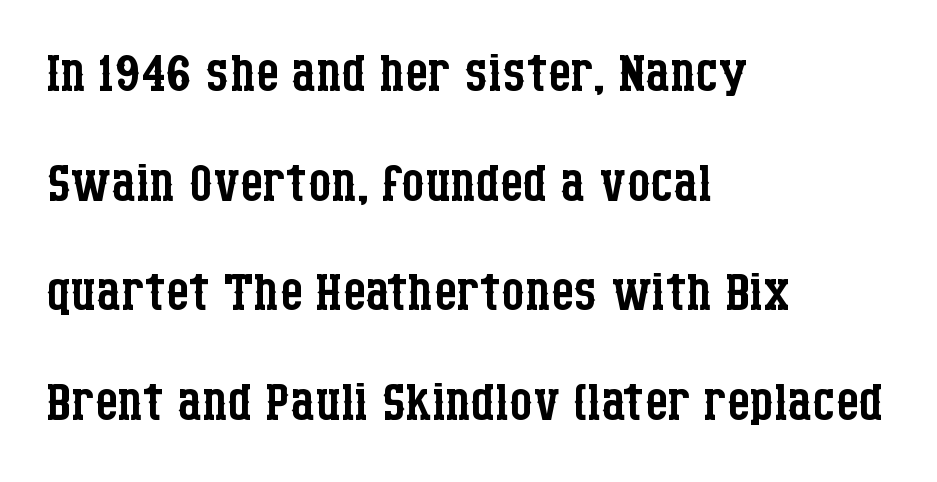
The image shows 74 px regular-weight, condensed serif type, upright; set left-aligned, normal line spacing (1.48x), normal letter spacing, not underlined; low stroke contrast and a large x-height.
